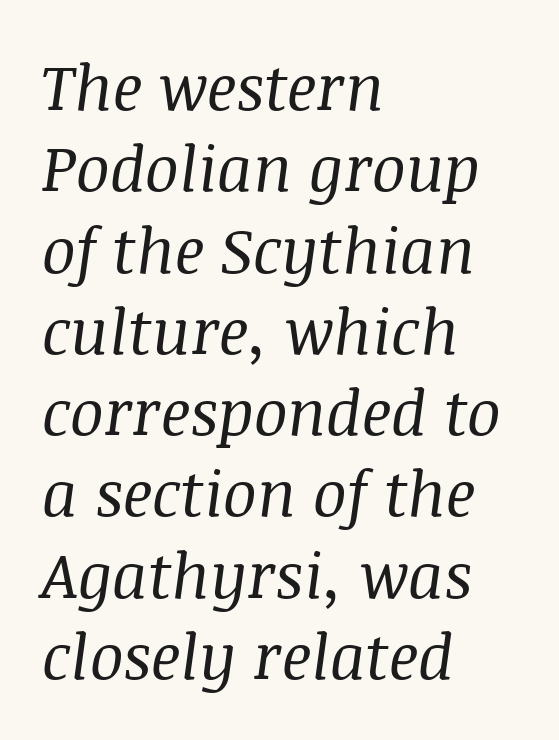
The image shows 63 px regular-weight serif type, italic (leaning right); set left-aligned, normal line spacing (1.29x), normal letter spacing, not underlined; medium stroke contrast and a large x-height.
